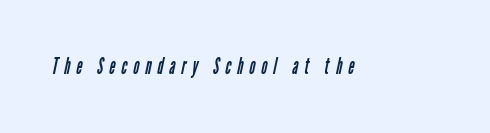
The image shows 23 px text type; set unusually wide letter spacing (+0.27 em), not underlined.
